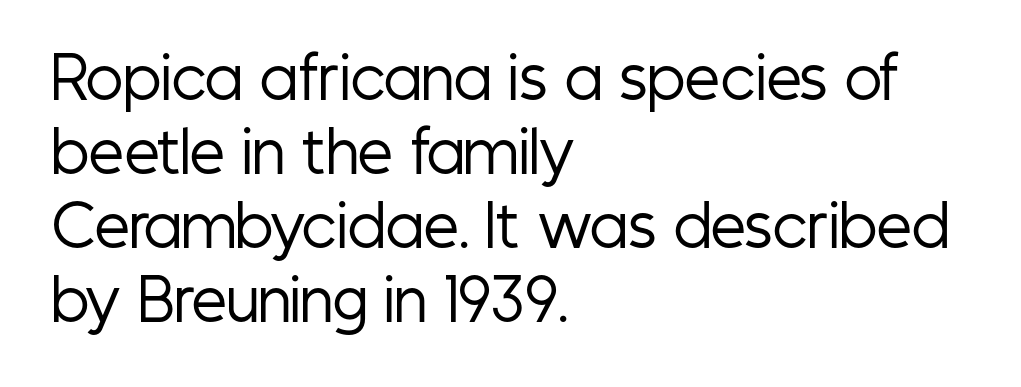
Q: Is the text bold? A: No.
Q: Is the text italic (slanted)? A: No, it is upright.
Q: Is the typeface a serif or a sans-serif typeface? A: Sans-serif.
Q: Is the text underlined? A: No.
Q: How is the paragraph aligned? A: Left-aligned.
Q: Is the spacing between letters normal or unusually wide? A: Normal.
Q: Is the spacing between lines tight, normal or loose? A: Normal.
Q: Width (condensed, normal, or wide)? A: Condensed.
Q: Stroke contrast? A: Low.
Q: x-height? A: Medium.
Q: Monospaced? A: No.
